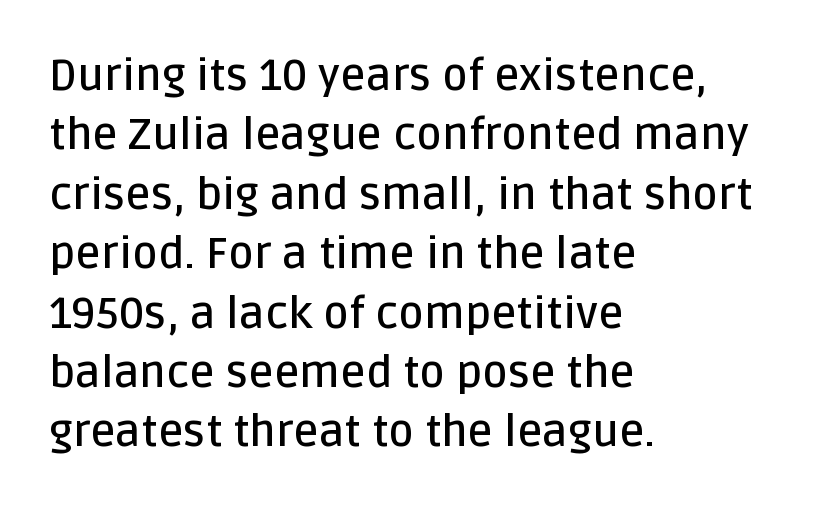
Q: Is the text bold? A: Semi-bold.
Q: Is the text italic (slanted)? A: No, it is upright.
Q: Is the typeface a serif or a sans-serif typeface? A: Sans-serif.
Q: Is the text underlined? A: No.
Q: How is the paragraph aligned? A: Left-aligned.
Q: Is the spacing between letters normal or unusually wide? A: Normal.
Q: Is the spacing between lines tight, normal or loose? A: Normal.
Q: Width (condensed, normal, or wide)? A: Normal.
Q: Stroke contrast? A: Low.
Q: x-height? A: Large.
Q: Monospaced? A: No.
